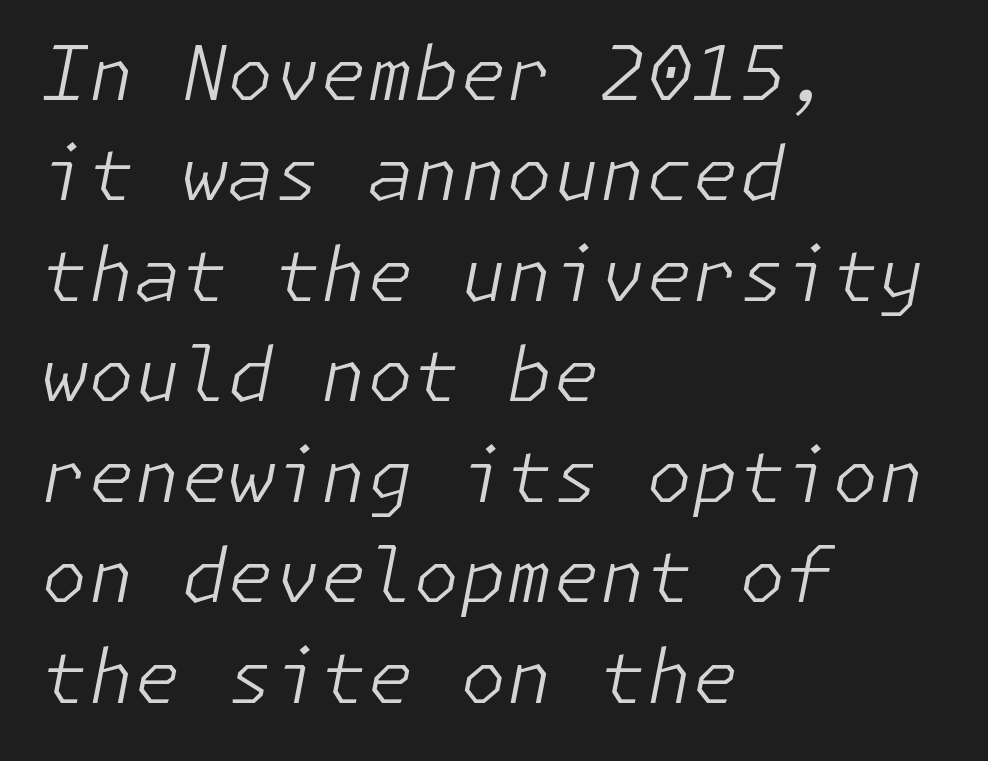
{"italic": "yes", "lean": "right", "slant_degrees": 11, "bold": "no", "weight": "light", "width": "normal", "stroke_contrast": "low", "x_height": "medium", "underline": "no", "align": "left", "line_spacing": "normal", "line_spacing_ratio": 1.34, "letter_spacing": "normal", "letter_spacing_em": 0.0, "glyph_px": 75}
